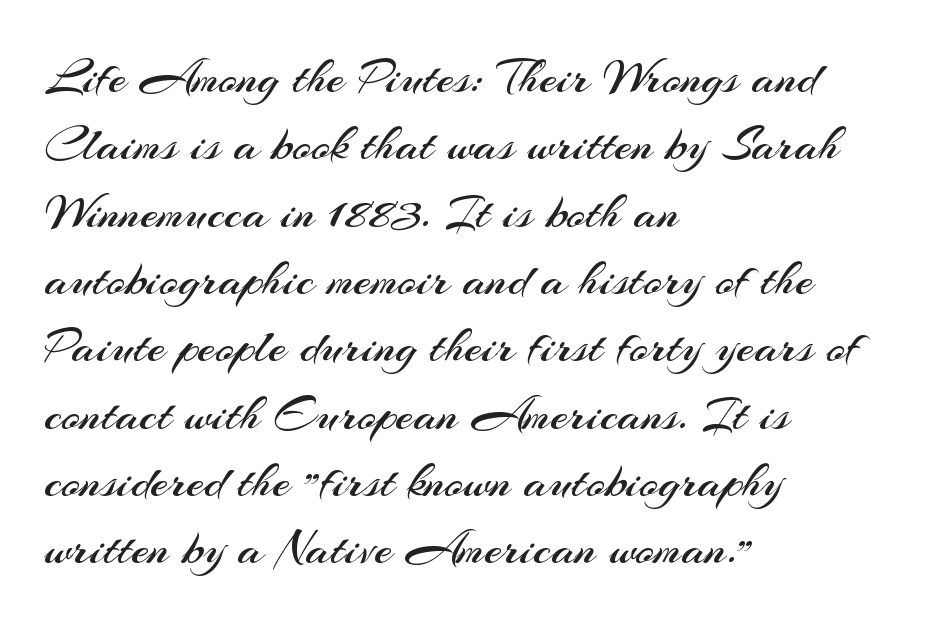
The image shows 51 px regular-weight sans-serif type; set left-aligned, normal line spacing (1.32x), normal letter spacing, not underlined; medium stroke contrast and a small x-height.
